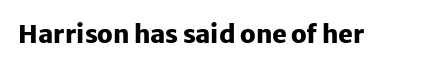
The image shows 25 px bold type, upright; set normal letter spacing, not underlined.
